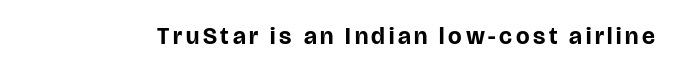
I'd describe the lettering as bold — thick and assertive. Quick note: underline off. It's the straight-up-and-down kind of type.
